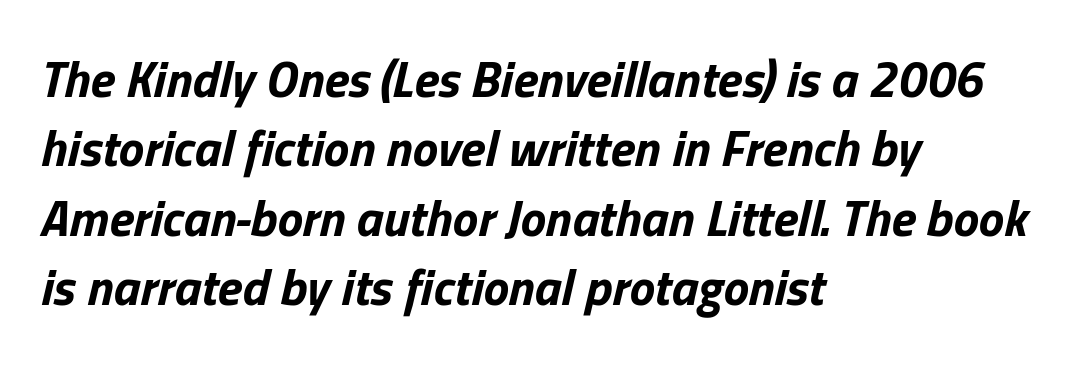
Q: Is the text bold? A: Yes.
Q: Is the text italic (slanted)? A: Yes, it leans right by about 13 degrees.
Q: Is the text underlined? A: No.
Q: How is the paragraph aligned? A: Left-aligned.
Q: Is the spacing between letters normal or unusually wide? A: Normal.
Q: Is the spacing between lines tight, normal or loose? A: Normal.
Q: Width (condensed, normal, or wide)? A: Normal.
Q: Stroke contrast? A: Low.
Q: x-height? A: Medium.
Q: Monospaced? A: No.
